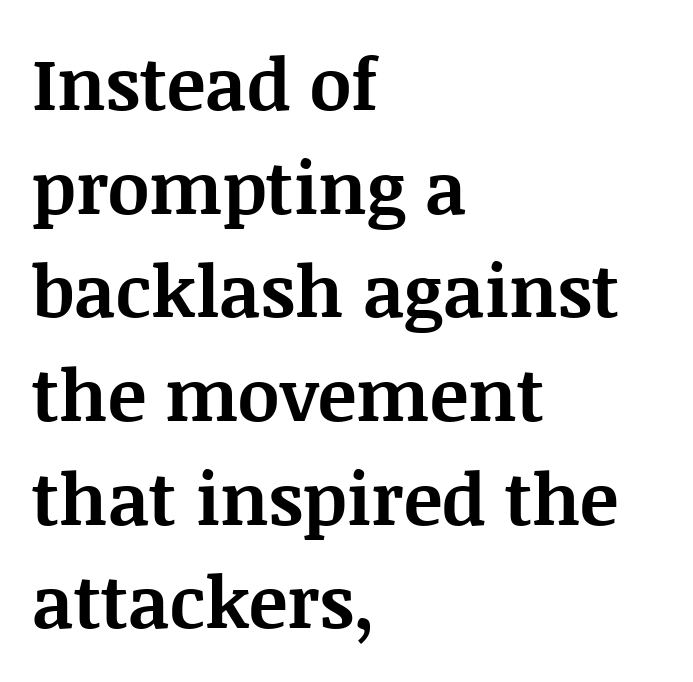
{"serif": "yes", "italic": "no", "bold": "yes", "weight": "bold", "width": "normal", "stroke_contrast": "medium", "x_height": "large", "monospaced": "no", "underline": "no", "align": "left", "line_spacing": "normal", "line_spacing_ratio": 1.44, "letter_spacing": "normal", "letter_spacing_em": 0.0, "glyph_px": 72}
